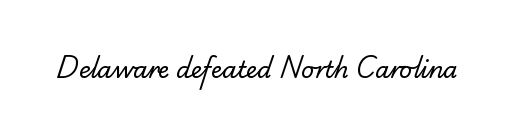
{"bold": "no", "underline": "no", "letter_spacing": "normal", "letter_spacing_em": 0.0, "glyph_px": 23}
